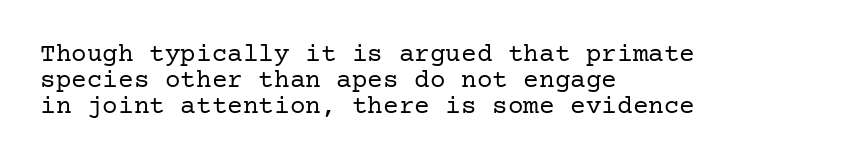
The image shows 26 px text type, upright; set left-aligned, tight line spacing (1.0x), normal letter spacing, not underlined.
